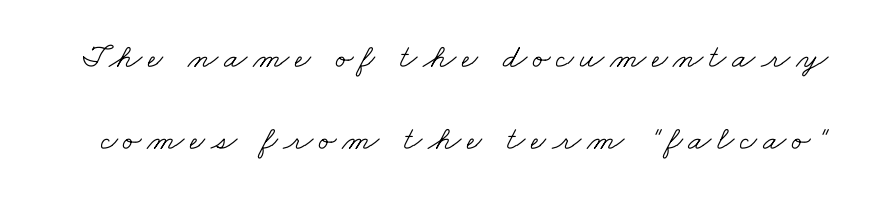
Stroke mass is kept to a normal reading level or below. The string is rendered with underlining switched off. The glyphs in this specimen are seriffed. Note the varied advance widths — an 'i' is clearly narrower than an 'm'.
